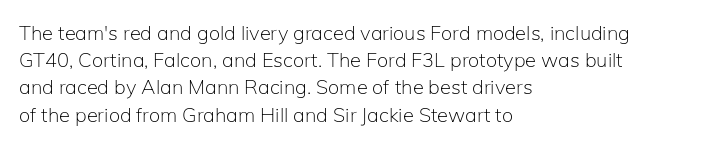
The image shows 20 px text type, upright; set left-aligned, normal line spacing (1.36x), normal letter spacing, not underlined.
